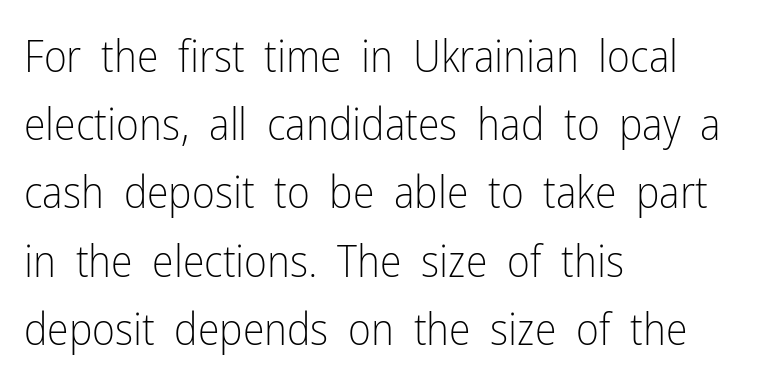
Q: Is the text bold? A: No.
Q: Is the text italic (slanted)? A: No, it is upright.
Q: Is the typeface a serif or a sans-serif typeface? A: Sans-serif.
Q: Is the text underlined? A: No.
Q: How is the paragraph aligned? A: Left-aligned.
Q: Is the spacing between letters normal or unusually wide? A: Normal.
Q: Is the spacing between lines tight, normal or loose? A: Normal.
Q: Width (condensed, normal, or wide)? A: Condensed.
Q: Stroke contrast? A: Low.
Q: x-height? A: Medium.
Q: Monospaced? A: No.
